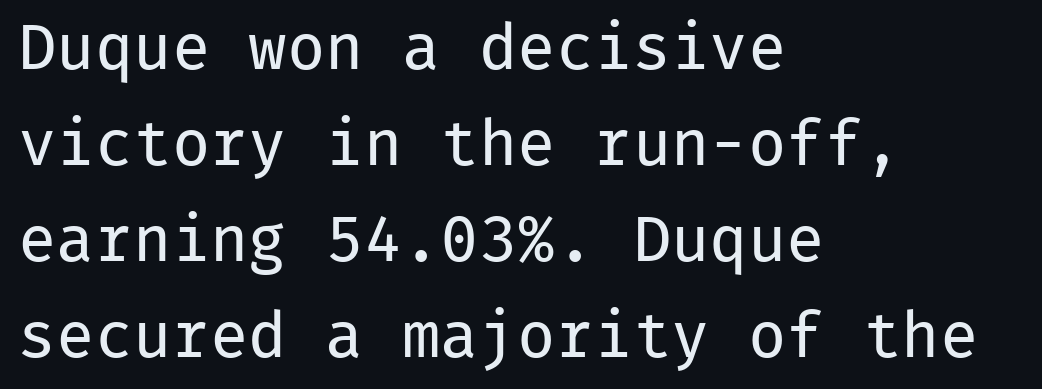
The image shows 64 px regular-weight sans-serif type, upright, monospaced; set left-aligned, normal line spacing (1.5x), normal letter spacing, not underlined; low stroke contrast and a medium x-height.
